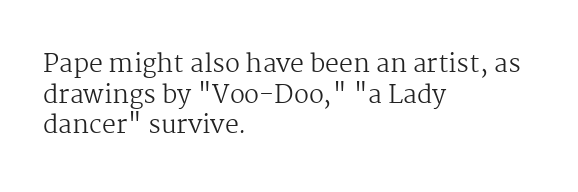
The letters look calm and open, with moderate or lighter stems. Descenders are the only things crossing below the line. Left-aligned paragraph, ragged on the right. Short note: letters normally spaced.
